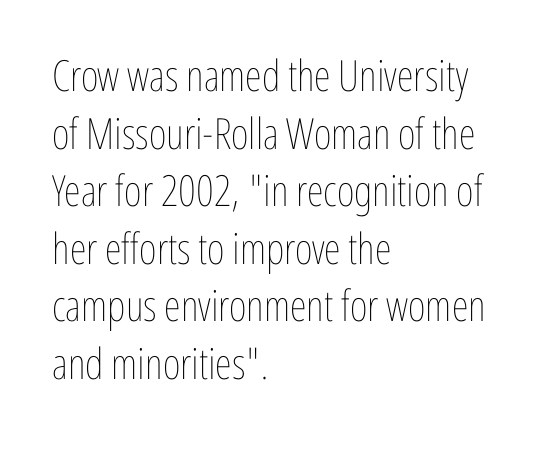
The image shows 43 px thin, condensed type, upright; set left-aligned, normal line spacing (1.34x), normal letter spacing, not underlined; low stroke contrast and a medium x-height.
